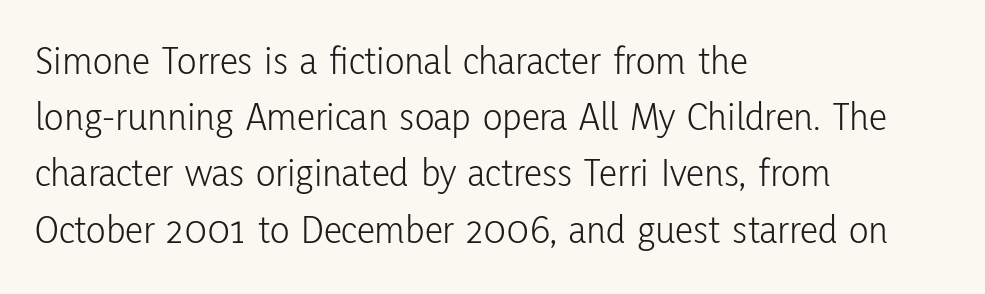
{"serif": "no", "italic": "no", "bold": "no", "weight": "light", "width": "condensed", "stroke_contrast": "low", "x_height": "medium", "monospaced": "no", "underline": "no", "align": "left", "line_spacing": "normal", "line_spacing_ratio": 1.37, "letter_spacing": "normal", "letter_spacing_em": 0.0, "glyph_px": 41}
